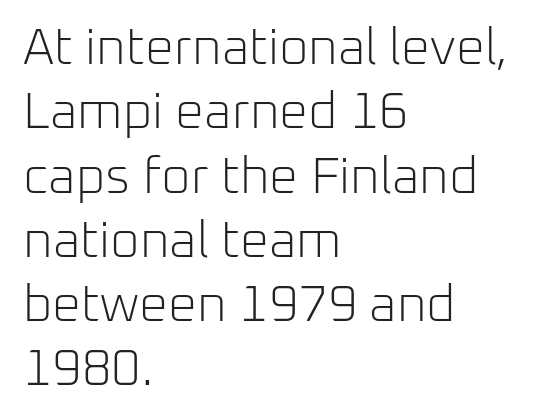
The image shows 51 px light sans-serif type, upright; set left-aligned, normal line spacing (1.26x), normal letter spacing, not underlined; low stroke contrast and a medium x-height.
